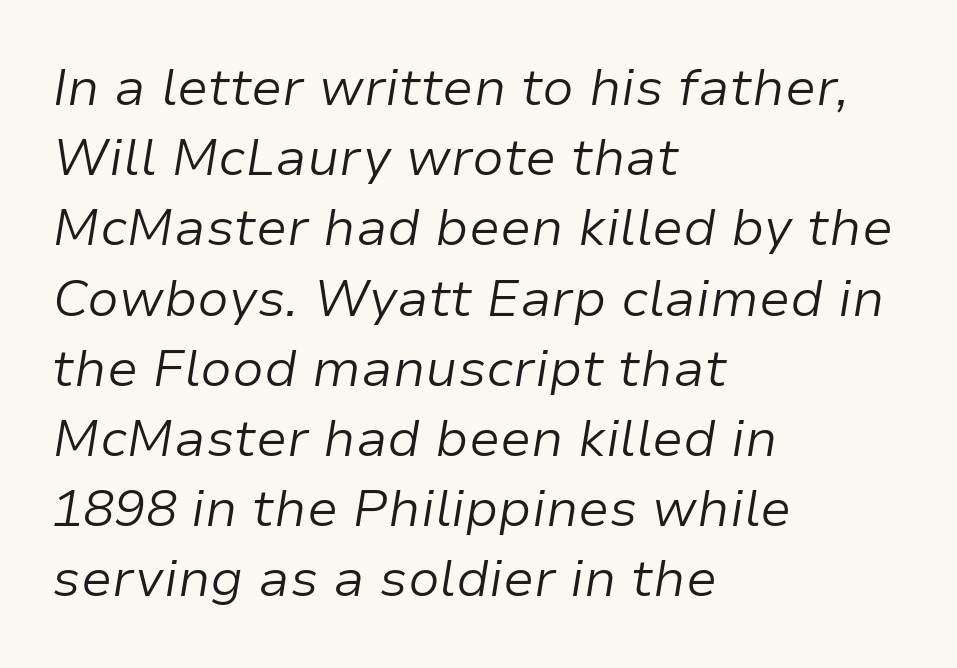
Q: Is the text bold? A: No.
Q: Is the text italic (slanted)? A: Yes, it leans right by about 9 degrees.
Q: Is the text underlined? A: No.
Q: How is the paragraph aligned? A: Left-aligned.
Q: Is the spacing between letters normal or unusually wide? A: Normal.
Q: Is the spacing between lines tight, normal or loose? A: Normal.
Q: Width (condensed, normal, or wide)? A: Normal.
Q: Stroke contrast? A: Low.
Q: x-height? A: Medium.
Q: Monospaced? A: No.
